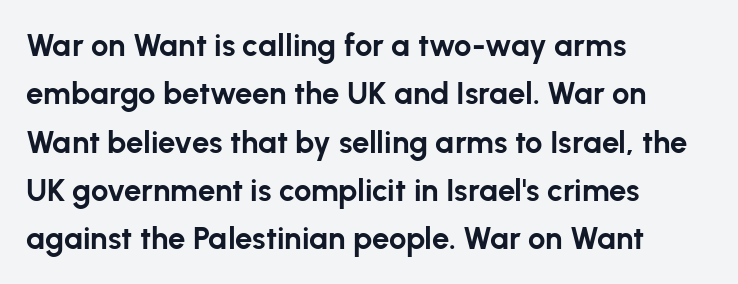
{"serif": "no", "italic": "no", "bold": "yes", "weight": "bold", "width": "normal", "stroke_contrast": "low", "x_height": "medium", "monospaced": "no", "underline": "no", "align": "left", "line_spacing": "normal", "line_spacing_ratio": 1.56, "letter_spacing": "normal", "letter_spacing_em": 0.0, "glyph_px": 31}
